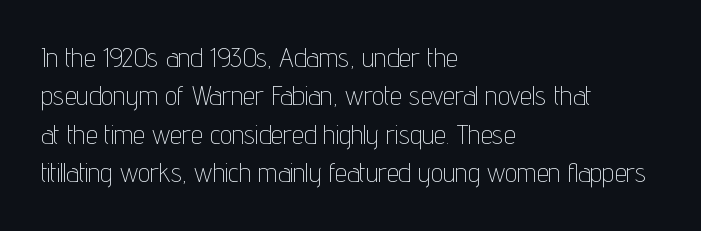
Every row of glyphs begins at an identical x-position on the left. A roman cut, with each character standing at attention. Does the leading feel generous? No, just average. The tracking reads as untouched default to a designer's eye.
